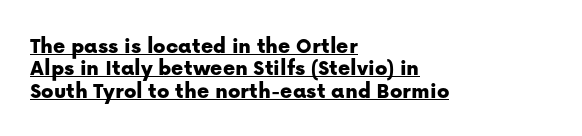
{"italic": "no", "underline": "yes", "align": "left", "line_spacing": "tight", "line_spacing_ratio": 0.97, "letter_spacing": "normal", "letter_spacing_em": 0.0, "glyph_px": 23}
